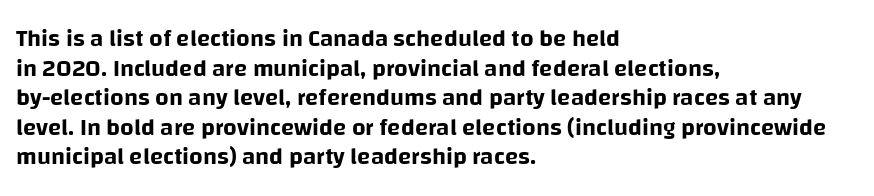
The rag falls on the right side of this text block. This sample uses an upright cut, with every glyph sitting square on the baseline. This sample uses plain, unmodified letter spacing. The strip under each line holds only bare page.
